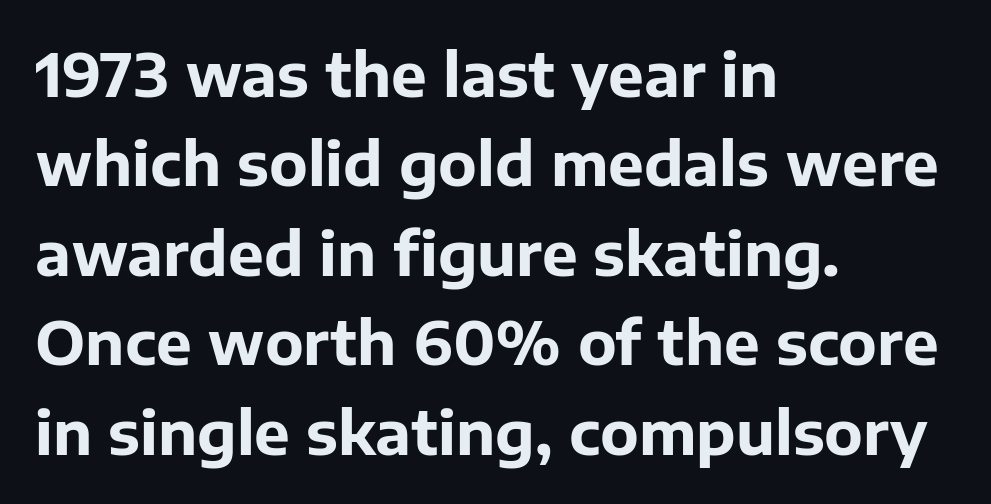
The image shows 60 px bold sans-serif type, upright; set left-aligned, normal line spacing (1.49x), normal letter spacing, not underlined; low stroke contrast and a medium x-height.
